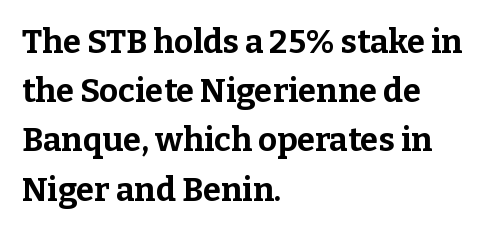
I'd call this a serif setting — the letters wear small feet. Check the space under the baseline: it is left empty. Does the weight exceed regular? Yes, all the way to bold. Note the varied advance widths — an 'i' is clearly narrower than an 'm'.
